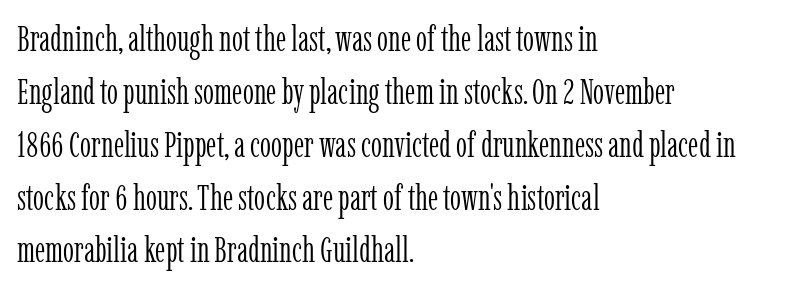
Q: Is the text bold? A: No.
Q: Is the text italic (slanted)? A: No, it is upright.
Q: Is the typeface a serif or a sans-serif typeface? A: Serif.
Q: Is the text underlined? A: No.
Q: How is the paragraph aligned? A: Left-aligned.
Q: Is the spacing between letters normal or unusually wide? A: Normal.
Q: Is the spacing between lines tight, normal or loose? A: Normal.
Q: Width (condensed, normal, or wide)? A: Condensed.
Q: Stroke contrast? A: Low.
Q: x-height? A: Medium.
Q: Monospaced? A: No.
